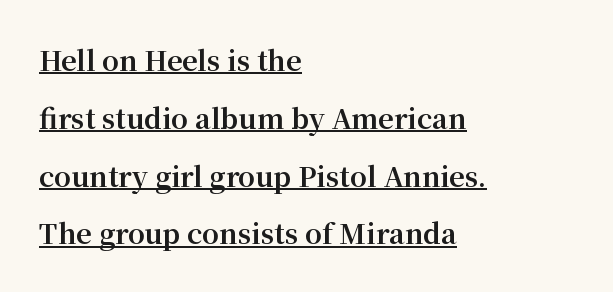
Q: Is the text bold? A: Yes.
Q: Is the text italic (slanted)? A: No, it is upright.
Q: Is the text underlined? A: Yes.
Q: How is the paragraph aligned? A: Left-aligned.
Q: Is the spacing between letters normal or unusually wide? A: Normal.
Q: Is the spacing between lines tight, normal or loose? A: Loose.
